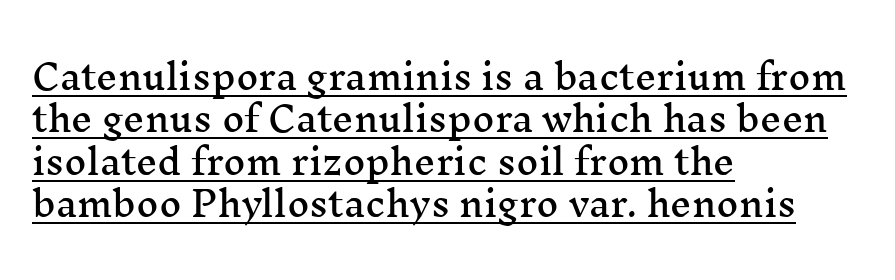
Q: Is the text italic (slanted)? A: No, it is upright.
Q: Is the typeface a serif or a sans-serif typeface? A: Serif.
Q: Is the text underlined? A: Yes.
Q: How is the paragraph aligned? A: Left-aligned.
Q: Is the spacing between letters normal or unusually wide? A: Normal.
Q: Is the spacing between lines tight, normal or loose? A: Normal.
Q: Width (condensed, normal, or wide)? A: Wide.
Q: Stroke contrast? A: Medium.
Q: x-height? A: Medium.
Q: Monospaced? A: No.
